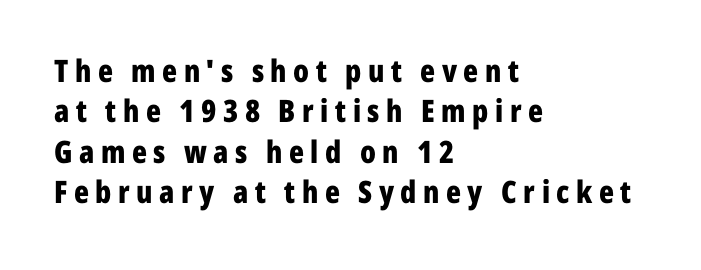
There is plenty of visible air inserted between adjacent glyphs. Quick note: underline off. The font family rendered here belongs to the sans-serif group. Unlike italic type, these characters show no tilt at all. Quick note: interline space is typical. Teacher's note: observe the even left margin — that is flush-left alignment.
